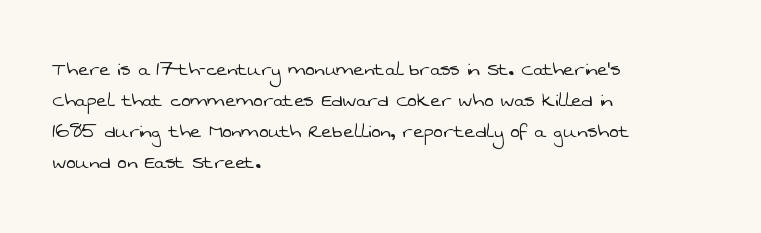
The image shows 23 px text type; set left-aligned, normal line spacing (1.35x), normal letter spacing, not underlined.
